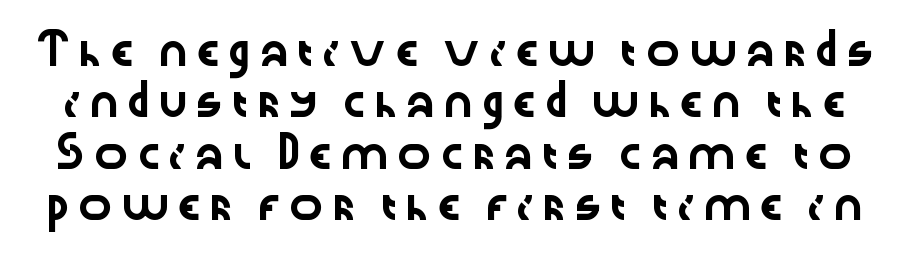
I'd call this a sans setting — the letters go barefoot. You could not count columns in this text — the font is proportionally spaced. Posture: upright roman. Anything drawn beneath the words? Only blank space.
